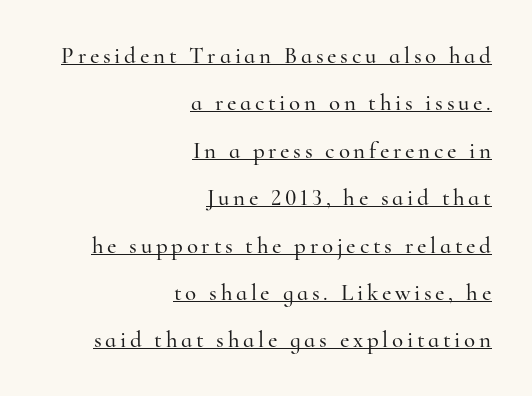
The designer dialed line spacing up above the default. Line ends are locked; line starts wander. The axis of the letterforms is exactly vertical. Every word sits above its own underline.
